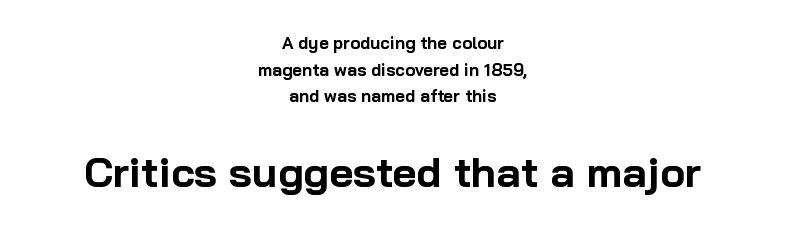
If you measured baseline to baseline, you'd find a middling distance. Posture: straight, roman, zero tilt. These lines keep a tight, regular rhythm from letter to letter. The rag falls on both sides of this text block equally. Typographically, this falls in the sans-serif category. A bare baseline throughout the passage.
